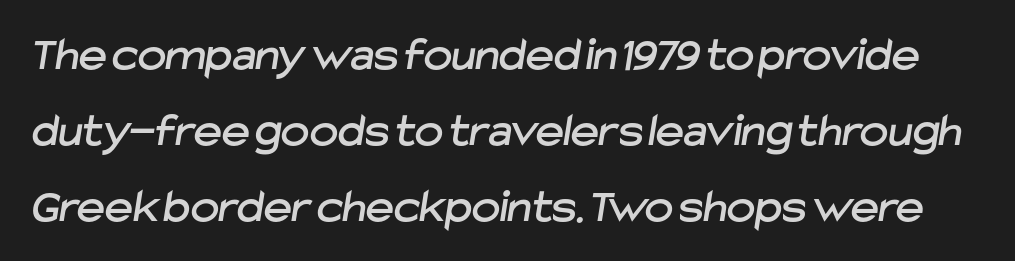
The image shows 48 px sans-serif type; set normal line spacing (1.58x), normal letter spacing, not underlined; low stroke contrast and a medium x-height.
